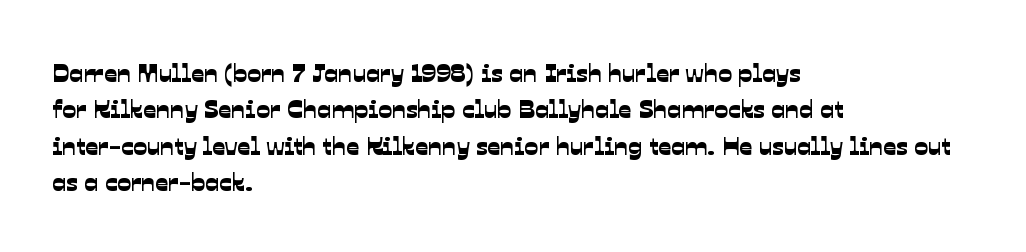
Q: Is the text underlined? A: No.
Q: How is the paragraph aligned? A: Left-aligned.
Q: Is the spacing between letters normal or unusually wide? A: Normal.
Q: Is the spacing between lines tight, normal or loose? A: Normal.
